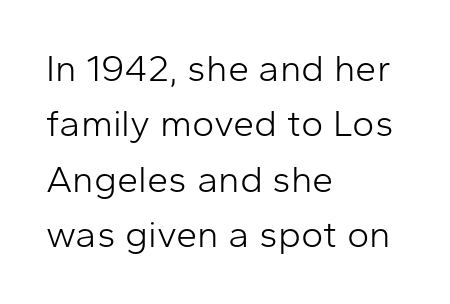
Q: Is the text bold? A: No.
Q: Is the text italic (slanted)? A: No, it is upright.
Q: Is the typeface a serif or a sans-serif typeface? A: Sans-serif.
Q: Is the text underlined? A: No.
Q: How is the paragraph aligned? A: Left-aligned.
Q: Is the spacing between letters normal or unusually wide? A: Normal.
Q: Is the spacing between lines tight, normal or loose? A: Normal.
Q: Width (condensed, normal, or wide)? A: Normal.
Q: Stroke contrast? A: Low.
Q: x-height? A: Medium.
Q: Monospaced? A: No.
